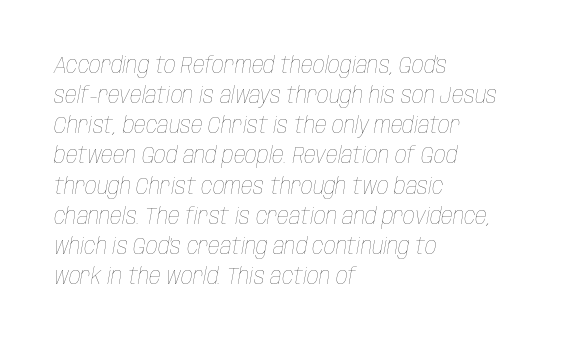
Q: Is the text bold? A: No.
Q: Is the text italic (slanted)? A: Yes, it leans right by about 10 degrees.
Q: Is the text underlined? A: No.
Q: How is the paragraph aligned? A: Left-aligned.
Q: Is the spacing between letters normal or unusually wide? A: Normal.
Q: Is the spacing between lines tight, normal or loose? A: Normal.
